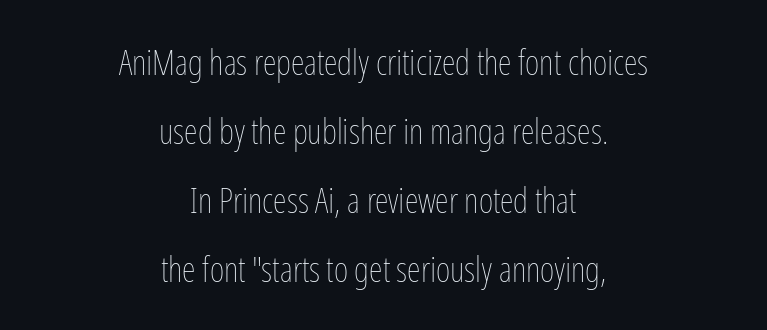
The image shows 35 px thin, condensed type, upright; set centered, loose line spacing (1.97x), normal letter spacing, not underlined; low stroke contrast and a medium x-height.
